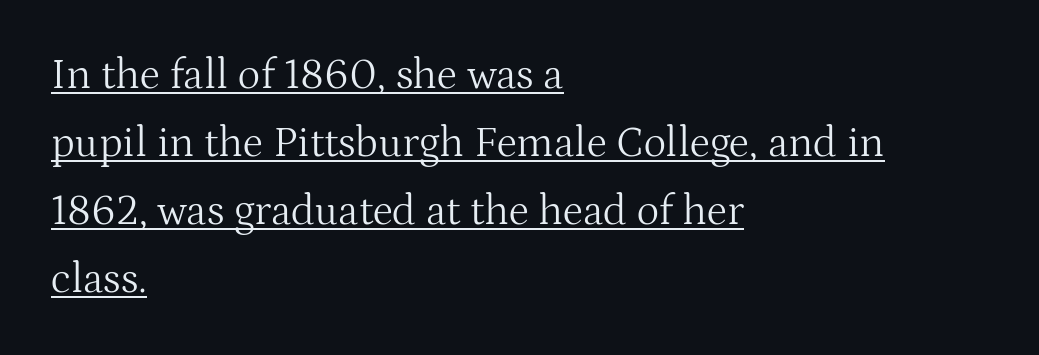
The image shows 43 px light serif type, upright; set left-aligned, normal line spacing (1.58x), normal letter spacing, underlined; medium stroke contrast and a medium x-height.
